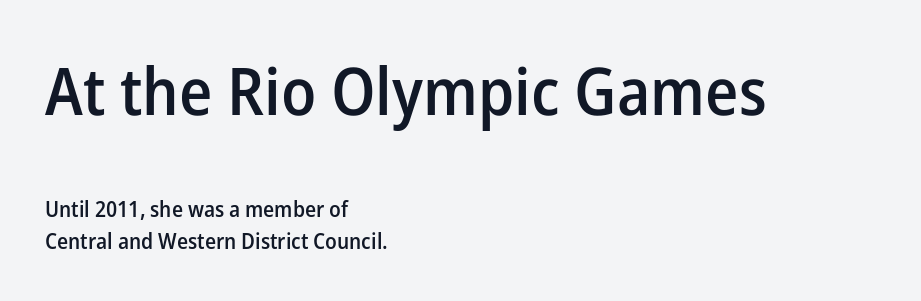
{"serif": "no", "italic": "no", "bold": "semi", "weight": "semibold", "width": "normal", "stroke_contrast": "low", "x_height": "medium", "monospaced": "no", "underline": "no", "align": "left", "line_spacing": "normal", "line_spacing_ratio": 1.44, "letter_spacing": "normal", "letter_spacing_em": 0.0, "larger_block": "first", "size_ratio": 3.0, "glyph_px": 66}
